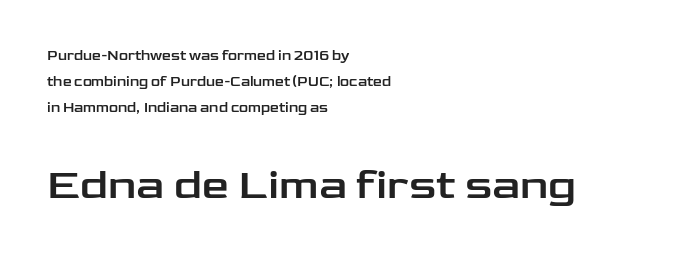
Q: Is the text italic (slanted)? A: No, it is upright.
Q: Is the typeface a serif or a sans-serif typeface? A: Sans-serif.
Q: Is the text underlined? A: No.
Q: How is the paragraph aligned? A: Left-aligned.
Q: Is the spacing between letters normal or unusually wide? A: Normal.
Q: Which block of text is set in a larger size, the first (top) or the second (bottom)? A: The second (bottom) one.
Q: Width (condensed, normal, or wide)? A: Wide.
Q: Stroke contrast? A: Low.
Q: x-height? A: Medium.
Q: Monospaced? A: No.
